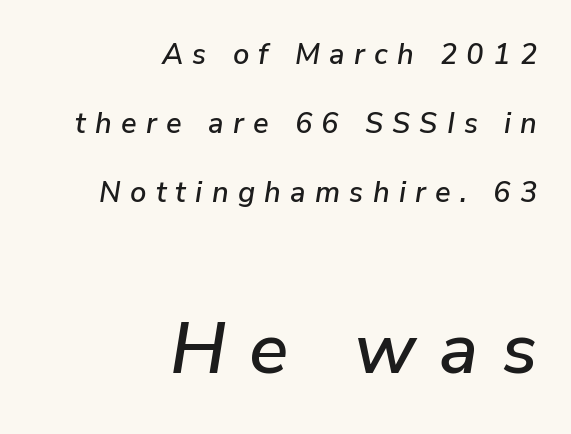
Bare-footed words on every line. The tracking reads as deliberately expanded to a designer's eye. Casual observation: everything's shoved over to the right. Summary of vertical rhythm: relaxed, with wide interline spacing.
